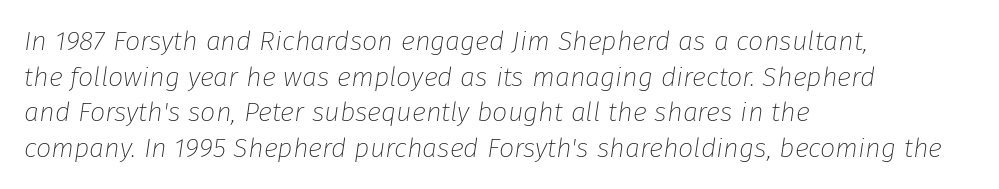
Q: Is the text bold? A: No.
Q: Is the text italic (slanted)? A: Yes, it leans right by about 8 degrees.
Q: Is the text underlined? A: No.
Q: How is the paragraph aligned? A: Left-aligned.
Q: Is the spacing between letters normal or unusually wide? A: Normal.
Q: Is the spacing between lines tight, normal or loose? A: Normal.
